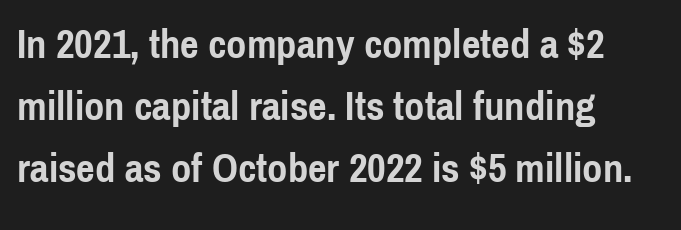
{"serif": "no", "italic": "no", "bold": "yes", "weight": "semibold", "width": "condensed", "x_height": "medium", "monospaced": "no", "underline": "no", "align": "left", "line_spacing": "normal", "line_spacing_ratio": 1.51, "letter_spacing": "normal", "letter_spacing_em": 0.0, "glyph_px": 41}
